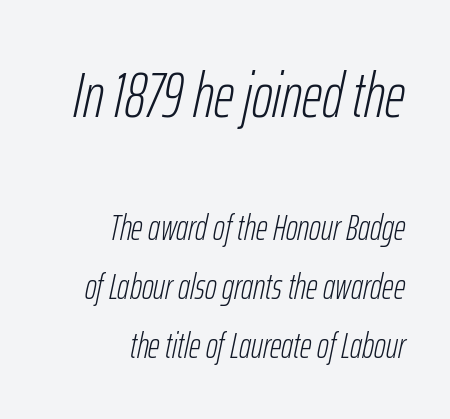
The image shows 63 px light, condensed type, italic (leaning right); set right-aligned, normal line spacing (1.64x), normal letter spacing, not underlined; the first (top) block is 1.75x larger; low stroke contrast and a medium x-height.
